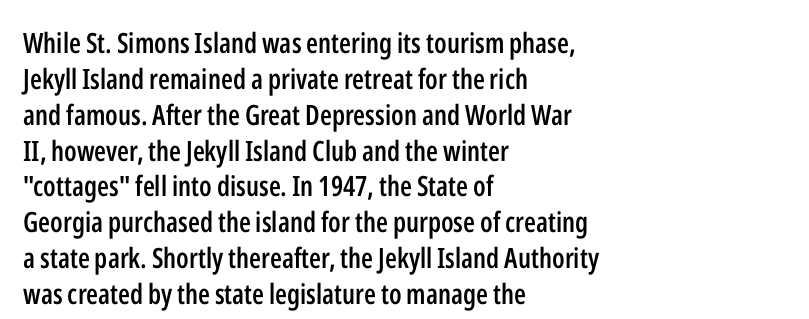
{"serif": "no", "italic": "no", "bold": "semi", "weight": "semibold", "width": "condensed", "stroke_contrast": "low", "x_height": "medium", "monospaced": "no", "underline": "no", "align": "left", "line_spacing": "normal", "line_spacing_ratio": 1.28, "letter_spacing": "normal", "letter_spacing_em": 0.0, "glyph_px": 28}
